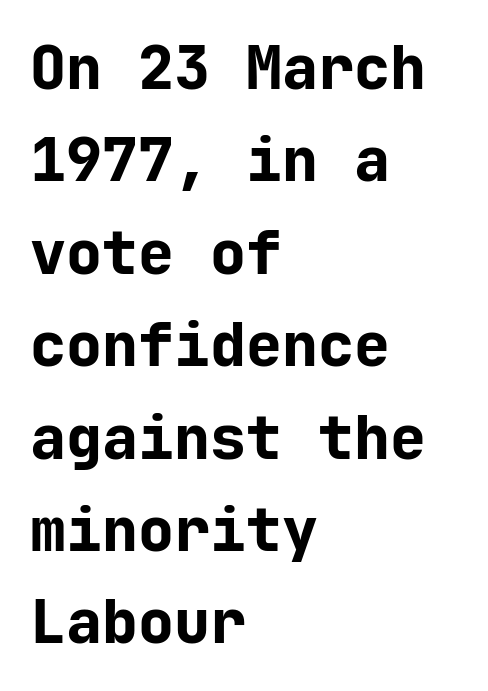
Q: Is the text bold? A: Yes.
Q: Is the text italic (slanted)? A: No, it is upright.
Q: Is the typeface a serif or a sans-serif typeface? A: Sans-serif.
Q: Is the text underlined? A: No.
Q: How is the paragraph aligned? A: Left-aligned.
Q: Is the spacing between letters normal or unusually wide? A: Normal.
Q: Is the spacing between lines tight, normal or loose? A: Normal.
Q: Width (condensed, normal, or wide)? A: Normal.
Q: Stroke contrast? A: Low.
Q: x-height? A: Medium.
Q: Monospaced? A: Yes.
